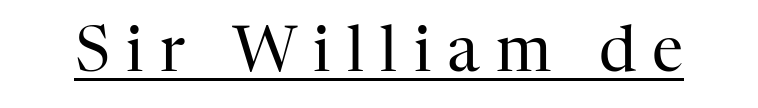
{"serif": "yes", "italic": "no", "bold": "no", "weight": "regular", "width": "normal", "stroke_contrast": "high", "x_height": "medium", "monospaced": "no", "underline": "yes", "letter_spacing": "wide", "letter_spacing_em": 0.26, "glyph_px": 63}
